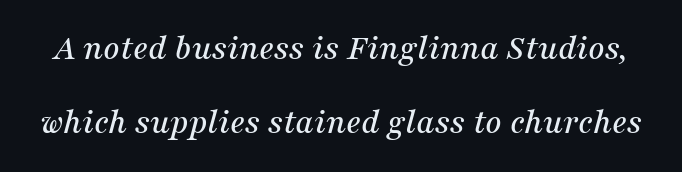
Does the type have serifs? Yes, each stem ends in a small foot. Is the letter spacing exaggerated? No — it looks like the ordinary default. Clear beneath every line of the passage. The line-height multiplier appears high, well above default. Is the type slanted? Yes — the strokes lean at a clear angle. Here the designer chose a conventional face with non-uniform glyph widths.
